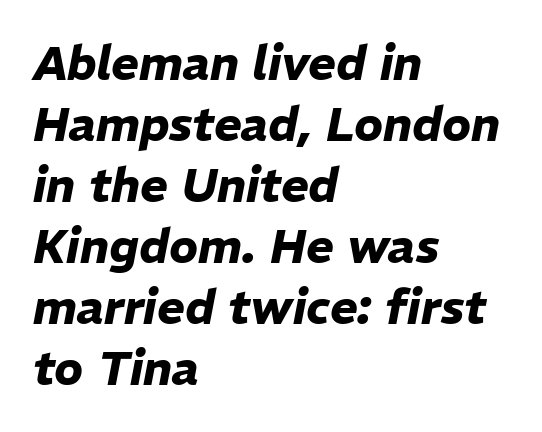
{"italic": "yes", "lean": "right", "slant_degrees": 11, "bold": "yes", "weight": "heavy", "width": "normal", "stroke_contrast": "low", "x_height": "medium", "monospaced": "no", "underline": "no", "align": "left", "line_spacing": "normal", "line_spacing_ratio": 1.3, "letter_spacing": "normal", "letter_spacing_em": 0.0, "glyph_px": 47}
